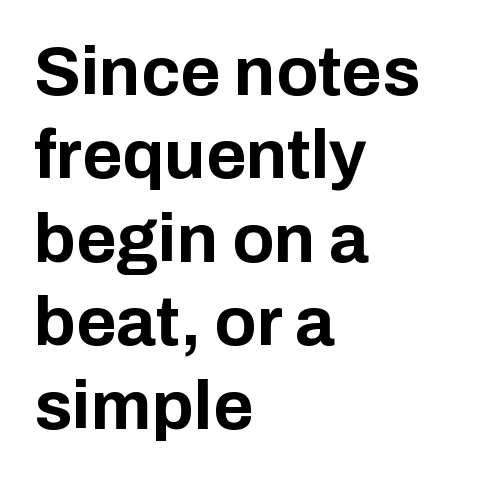
{"serif": "no", "italic": "no", "bold": "yes", "weight": "bold", "width": "normal", "stroke_contrast": "low", "x_height": "medium", "monospaced": "no", "underline": "no", "align": "left", "line_spacing_ratio": 1.21, "letter_spacing": "normal", "letter_spacing_em": 0.0, "glyph_px": 69}
